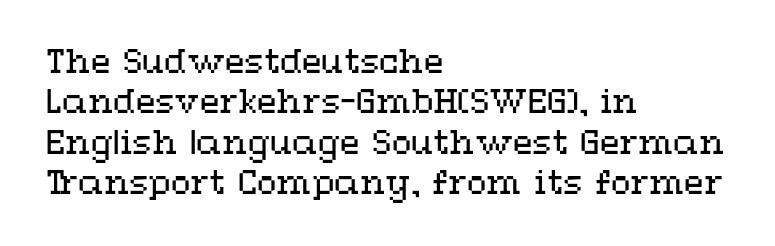
Line starts are locked; line ends wander. A typesetter would call this proportional, since set widths differ per character. No chunkiness to these letters — they're not bold. Tracking here is standard; glyphs follow each other at the usual distance. It's the straight-up-and-down kind of type. The glyphs are unaccompanied by any horizontal stroke below them.
